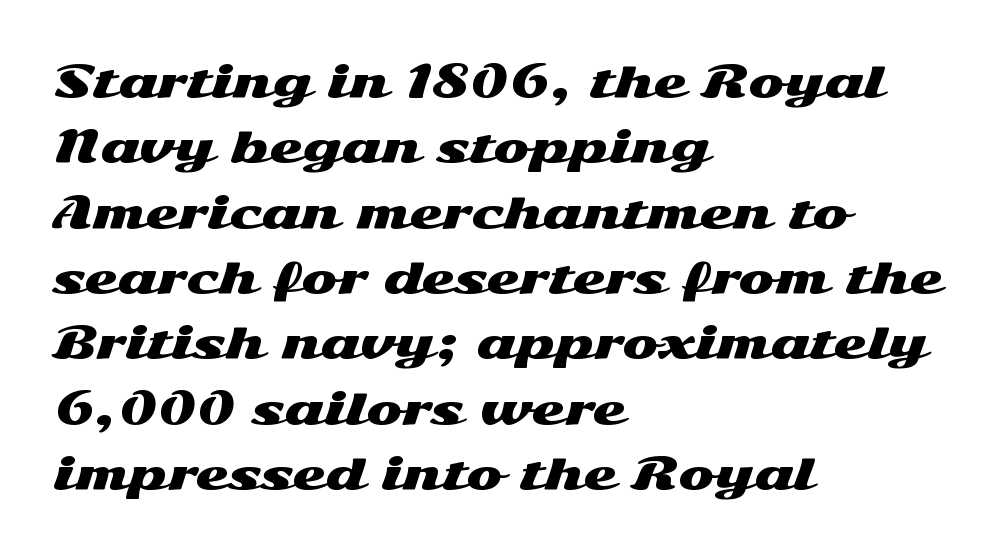
No extra tracking has been applied to these lines. Each new line begins a customary step beneath the previous one. This sample has the flowing, uneven cadence of proportional lettering. Bare-footed words on every line.
